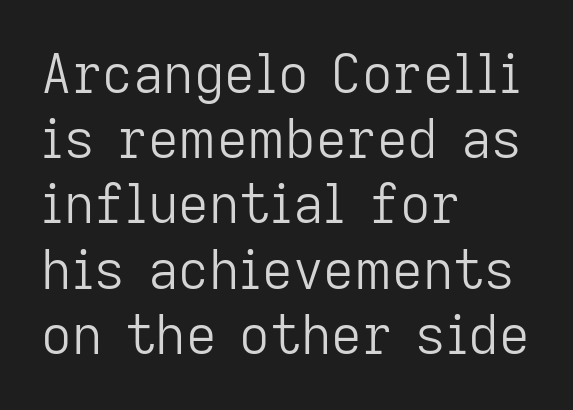
Q: Is the text bold? A: No.
Q: Is the text italic (slanted)? A: No, it is upright.
Q: Is the typeface a serif or a sans-serif typeface? A: Sans-serif.
Q: Is the text underlined? A: No.
Q: How is the paragraph aligned? A: Left-aligned.
Q: Is the spacing between letters normal or unusually wide? A: Normal.
Q: Width (condensed, normal, or wide)? A: Normal.
Q: Stroke contrast? A: Low.
Q: x-height? A: Medium.
Q: Monospaced? A: No.
